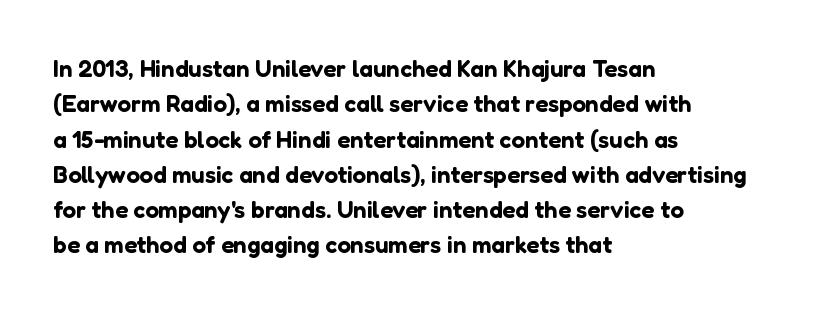
Q: Is the text italic (slanted)? A: No, it is upright.
Q: Is the text underlined? A: No.
Q: How is the paragraph aligned? A: Left-aligned.
Q: Is the spacing between letters normal or unusually wide? A: Normal.
Q: Is the spacing between lines tight, normal or loose? A: Normal.
